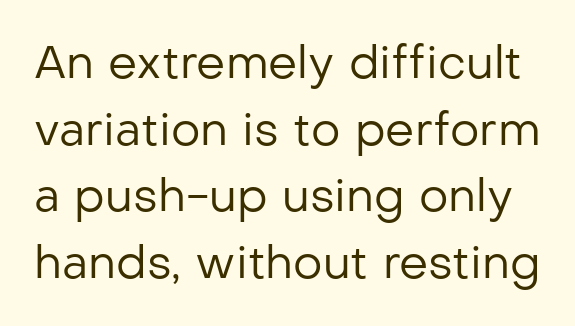
Weight: regular or lighter. Interline gaps are of average width in this sample. Classification — sans serif. Think of a printed novel: that variable character pitch is what you see here. Honestly, the letter spacing is just normal — you wouldn't notice it. Tall strokes in this sample are plumb rather than angled.
